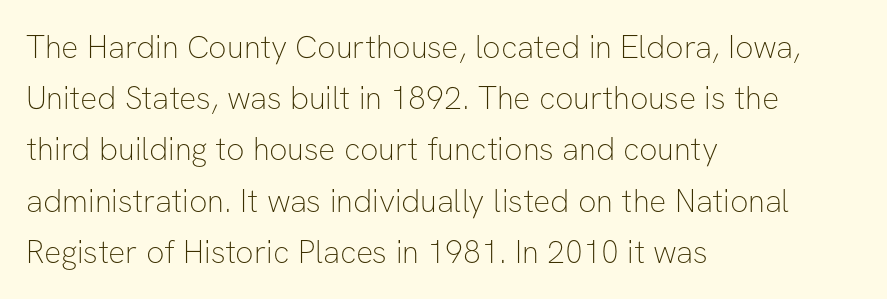
{"serif": "no", "italic": "no", "bold": "no", "weight": "thin", "width": "normal", "stroke_contrast": "low", "x_height": "medium", "monospaced": "no", "underline": "no", "align": "left", "line_spacing": "normal", "line_spacing_ratio": 1.6, "letter_spacing": "normal", "letter_spacing_em": 0.0, "glyph_px": 32}
